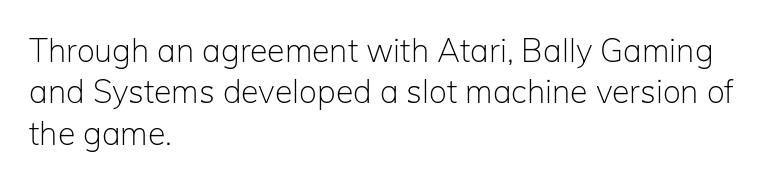
A quiet, ordinary-to-light weight characterises the typeface. The gap between lines stays unmarked. In terms of letterform style, serifs are entirely absent. Reading down the block, your eye returns to a fixed left position each line. Each letter keeps its own natural width here, so spacing adapts to shape. Letter spacing: default.
